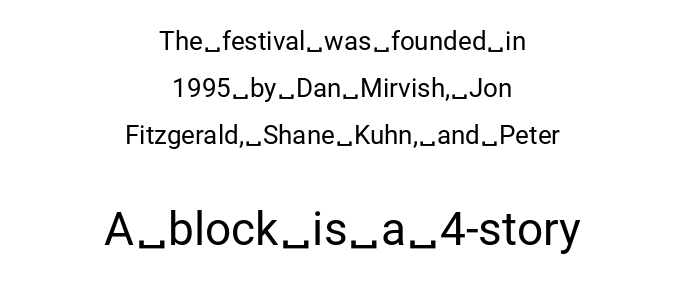
Q: Is the text bold? A: No.
Q: Is the text italic (slanted)? A: No, it is upright.
Q: Is the typeface a serif or a sans-serif typeface? A: Sans-serif.
Q: Is the text underlined? A: No.
Q: How is the paragraph aligned? A: Centered.
Q: Is the spacing between letters normal or unusually wide? A: Normal.
Q: Which block of text is set in a larger size, the first (top) or the second (bottom)? A: The second (bottom) one.
Q: Width (condensed, normal, or wide)? A: Normal.
Q: Stroke contrast? A: Low.
Q: x-height? A: Medium.
Q: Monospaced? A: No.
